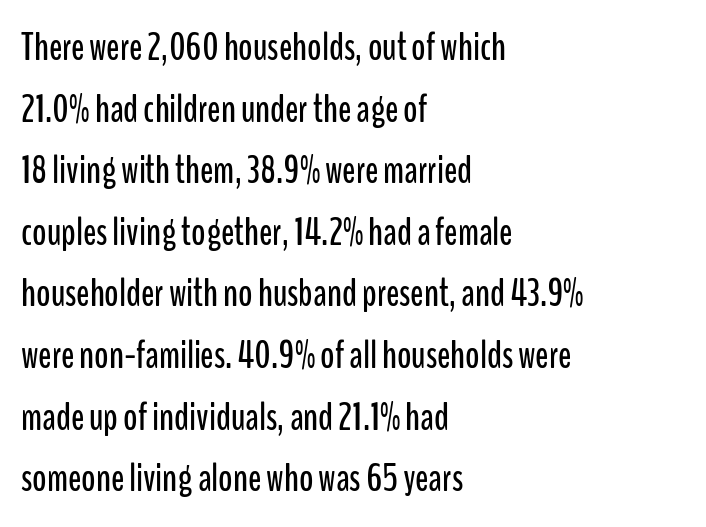
The image shows 39 px condensed sans-serif type, upright; set left-aligned, normal line spacing (1.58x), normal letter spacing, not underlined; low stroke contrast and a medium x-height.
